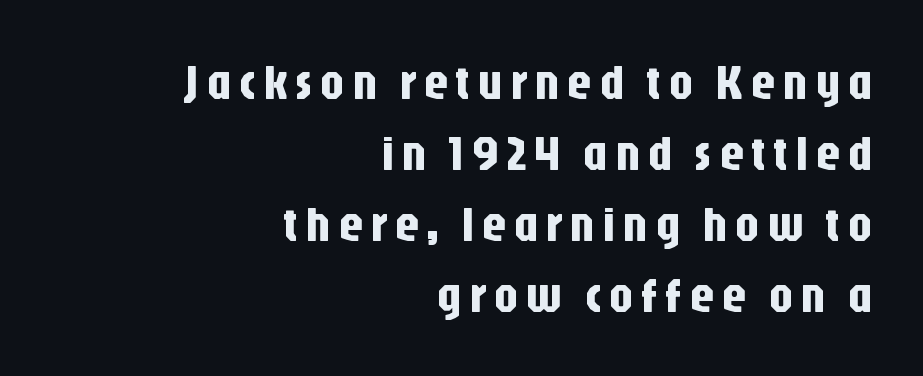
In terms of leading, this rendering sits right in the middle. Caption: multi-line text, flush right, ragged left. The baseline area is clear. The letters advance in unequal steps, a hallmark of proportional type. I'd call this a sans setting — the letters go barefoot.
